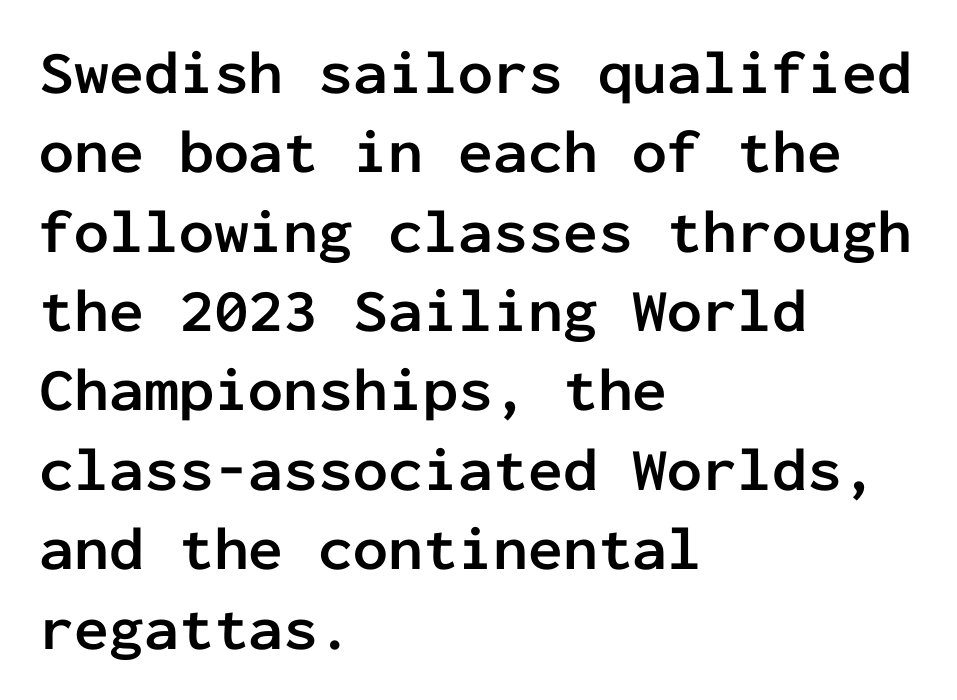
{"serif": "no", "italic": "no", "bold": "yes", "weight": "semibold", "width": "normal", "stroke_contrast": "low", "x_height": "medium", "monospaced": "yes", "underline": "no", "align": "left", "line_spacing": "normal", "line_spacing_ratio": 1.28, "letter_spacing": "normal", "letter_spacing_em": 0.0, "glyph_px": 62}
